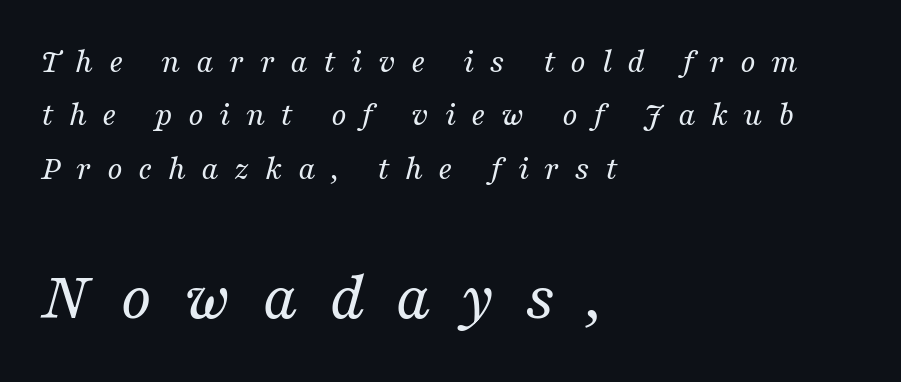
Q: Is the text bold? A: No.
Q: Is the text italic (slanted)? A: Yes, it leans right by about 16 degrees.
Q: Is the typeface a serif or a sans-serif typeface? A: Serif.
Q: Is the text underlined? A: No.
Q: How is the paragraph aligned? A: Left-aligned.
Q: Is the spacing between letters normal or unusually wide? A: Unusually wide.
Q: Is the spacing between lines tight, normal or loose? A: Normal.
Q: Which block of text is set in a larger size, the first (top) or the second (bottom)? A: The second (bottom) one.
Q: Width (condensed, normal, or wide)? A: Normal.
Q: Stroke contrast? A: Medium.
Q: x-height? A: Medium.
Q: Monospaced? A: No.
